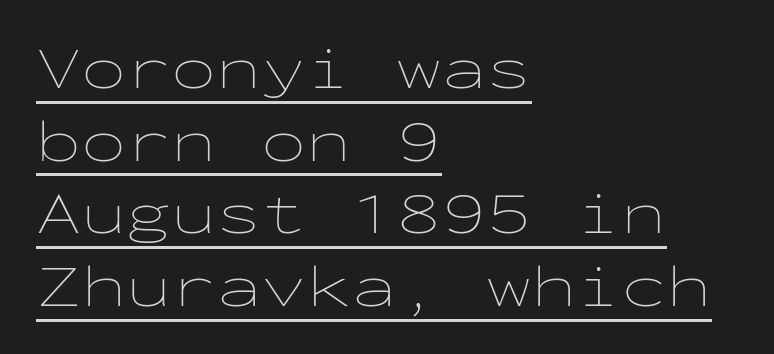
Q: Is the text bold? A: No.
Q: Is the text italic (slanted)? A: No, it is upright.
Q: Is the text underlined? A: Yes.
Q: How is the paragraph aligned? A: Left-aligned.
Q: Is the spacing between letters normal or unusually wide? A: Normal.
Q: Width (condensed, normal, or wide)? A: Wide.
Q: Stroke contrast? A: Low.
Q: x-height? A: Medium.
Q: Monospaced? A: Yes.
